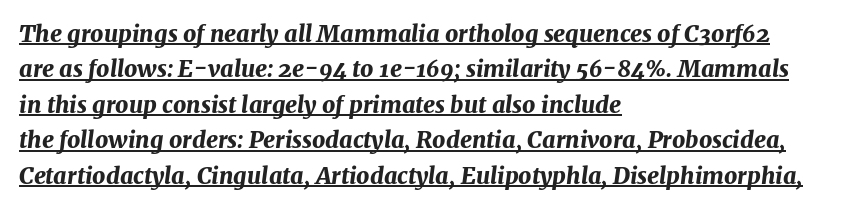
{"italic": "yes", "lean": "right", "slant_degrees": 7, "bold": "yes", "underline": "yes", "align": "left", "line_spacing": "normal", "line_spacing_ratio": 1.54, "letter_spacing": "normal", "letter_spacing_em": 0.0, "glyph_px": 23}
